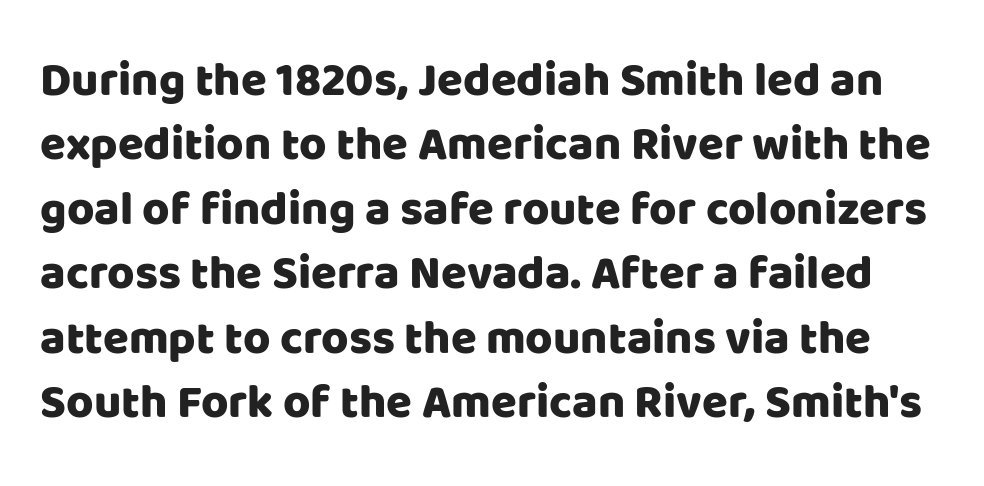
Q: Is the text italic (slanted)? A: No, it is upright.
Q: Is the typeface a serif or a sans-serif typeface? A: Sans-serif.
Q: Is the text underlined? A: No.
Q: Is the spacing between letters normal or unusually wide? A: Normal.
Q: Is the spacing between lines tight, normal or loose? A: Normal.
Q: Width (condensed, normal, or wide)? A: Normal.
Q: Stroke contrast? A: Low.
Q: x-height? A: Large.
Q: Monospaced? A: No.
